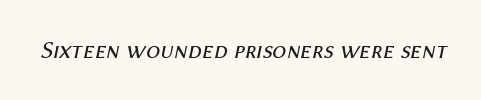
The image shows 25 px text type, italic (leaning right); set normal letter spacing, not underlined.
